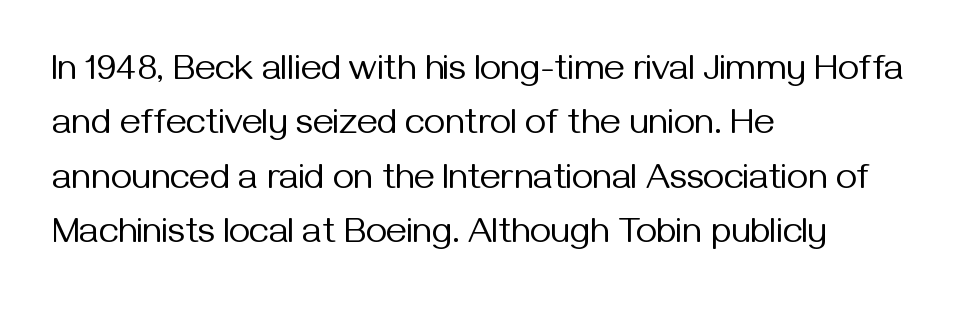
Regarding leading, the lines here are spaced in the standard way. The rendering uses natural spacing where letterforms have individual widths. The typography opts for an upright posture over an oblique one. Serifs: no, the terminals of the letterforms are clean. The glyphs are unaccompanied by any horizontal stroke below them.
